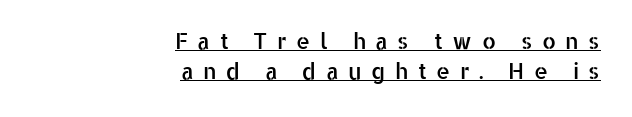
Q: Is the text italic (slanted)? A: No, it is upright.
Q: Is the text underlined? A: Yes.
Q: How is the paragraph aligned? A: Right-aligned.
Q: Is the spacing between letters normal or unusually wide? A: Unusually wide.
Q: Is the spacing between lines tight, normal or loose? A: Normal.
